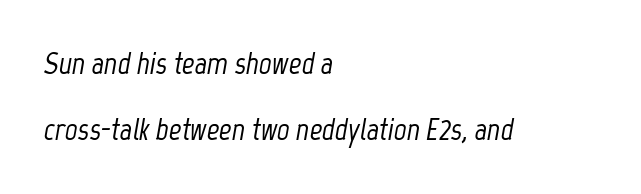
Q: Is the text italic (slanted)? A: Yes, it leans right by about 12 degrees.
Q: Is the text underlined? A: No.
Q: How is the paragraph aligned? A: Left-aligned.
Q: Is the spacing between letters normal or unusually wide? A: Normal.
Q: Is the spacing between lines tight, normal or loose? A: Loose.
Q: Width (condensed, normal, or wide)? A: Condensed.
Q: Stroke contrast? A: Low.
Q: x-height? A: Medium.
Q: Monospaced? A: No.
